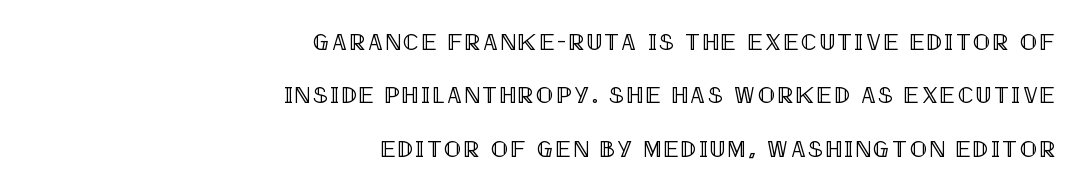
Q: Is the text italic (slanted)? A: No, it is upright.
Q: Is the text underlined? A: No.
Q: How is the paragraph aligned? A: Right-aligned.
Q: Is the spacing between lines tight, normal or loose? A: Loose.
